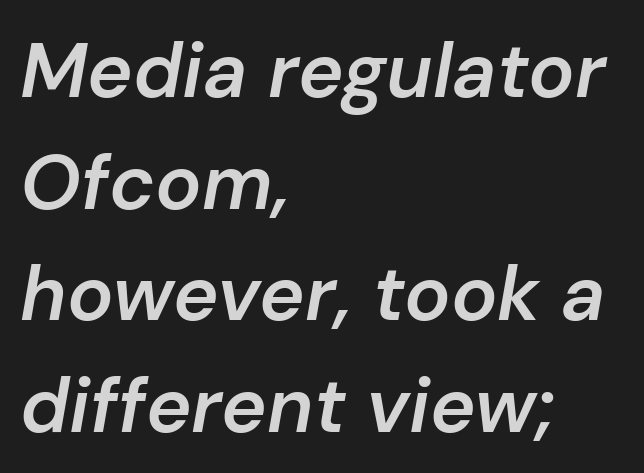
The image shows 77 px semibold type, italic (leaning right); set left-aligned, normal line spacing (1.45x), normal letter spacing, not underlined; low stroke contrast and a medium x-height.
